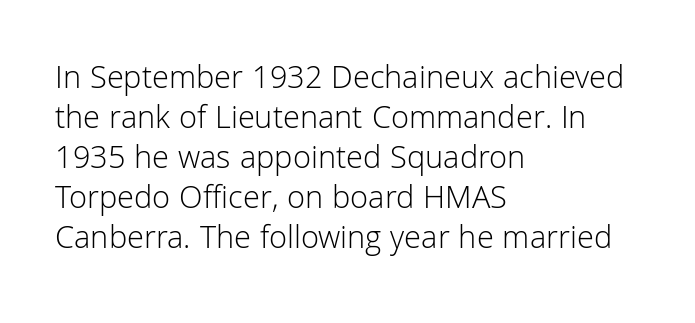
The image shows 33 px light sans-serif type, upright; set left-aligned, line spacing 1.21x, normal letter spacing, not underlined; low stroke contrast and a medium x-height.
